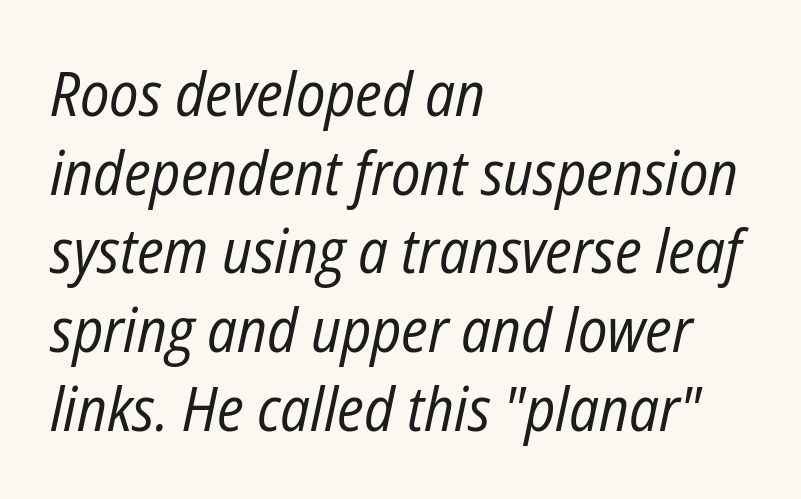
Q: Is the text bold? A: No.
Q: Is the text italic (slanted)? A: Yes, it leans right by about 12 degrees.
Q: Is the text underlined? A: No.
Q: How is the paragraph aligned? A: Left-aligned.
Q: Is the spacing between letters normal or unusually wide? A: Normal.
Q: Is the spacing between lines tight, normal or loose? A: Normal.
Q: Width (condensed, normal, or wide)? A: Condensed.
Q: Stroke contrast? A: Low.
Q: x-height? A: Medium.
Q: Monospaced? A: No.
